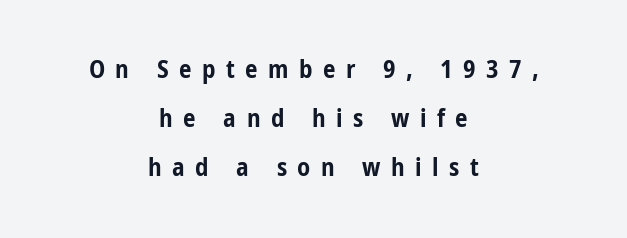
In terms of weight, the rendering is a true, heavy bold. A clean baseline with only descenders dipping below it. Unlike italic type, these characters show no tilt at all. There is plenty of visible air inserted between adjacent glyphs. One-word summary of the alignment: center. Baseline-to-baseline distance is far greater than the letter height.
